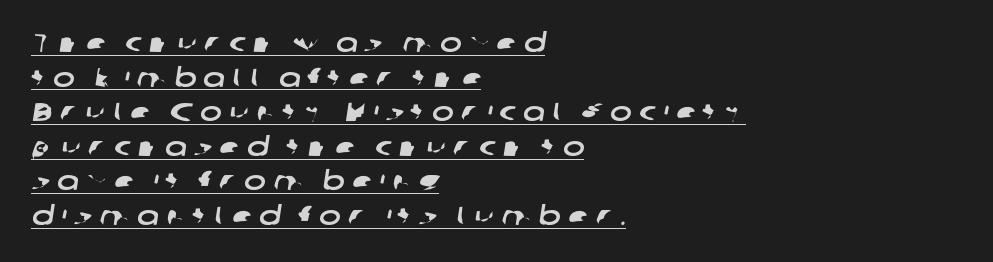
The passage is arranged the way most books set body copy — flush left. Rows of type keep a routine distance in the vertical direction. In designer terms, the underline attribute is active on this setting. Is the letter spacing exaggerated? Yes — the characters are pushed far apart.
